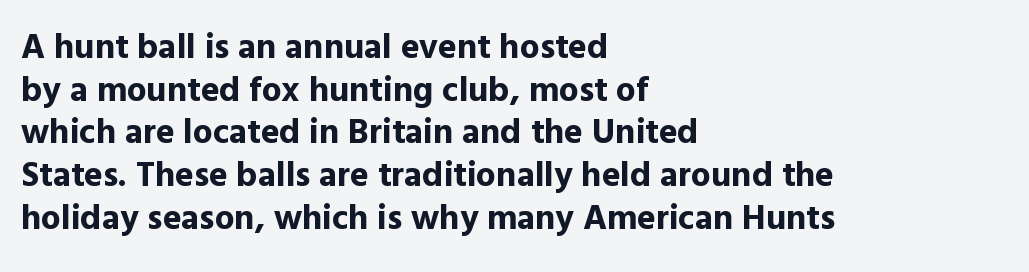
Q: Is the text bold? A: Yes.
Q: Is the text italic (slanted)? A: No, it is upright.
Q: Is the typeface a serif or a sans-serif typeface? A: Sans-serif.
Q: Is the text underlined? A: No.
Q: How is the paragraph aligned? A: Left-aligned.
Q: Is the spacing between letters normal or unusually wide? A: Normal.
Q: Width (condensed, normal, or wide)? A: Normal.
Q: x-height? A: Medium.
Q: Monospaced? A: No.
